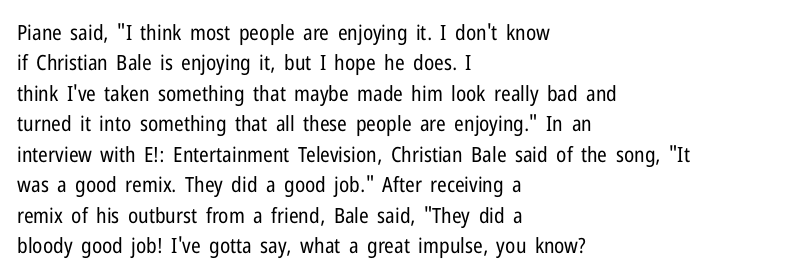
Letter spacing: default. Ink coverage per letter is moderate at most. The rag falls on the right side of this text block. Descenders are the only things crossing below the line. This block has exactly the height ordinary leading produces. This is the regular roman posture of the typeface.
